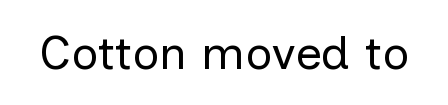
The image shows 47 px regular-weight sans-serif type, upright; set normal letter spacing, not underlined; low stroke contrast and a medium x-height.
